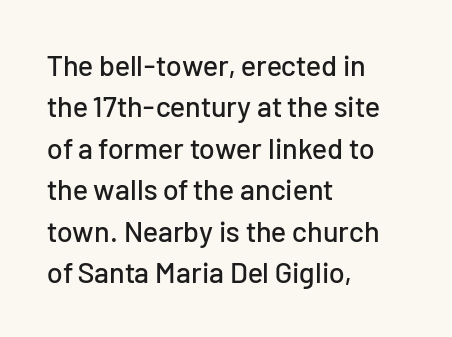
{"serif": "no", "italic": "no", "width": "normal", "stroke_contrast": "low", "x_height": "medium", "monospaced": "no", "underline": "no", "align": "left", "line_spacing": "normal", "line_spacing_ratio": 1.43, "letter_spacing": "normal", "letter_spacing_em": 0.0, "glyph_px": 29}
